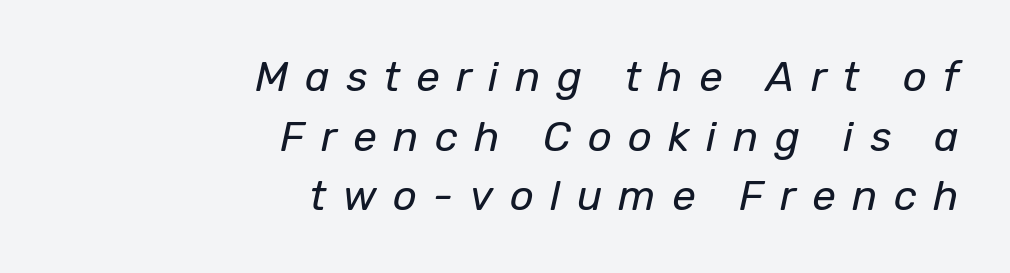
{"italic": "yes", "lean": "right", "slant_degrees": 12, "bold": "no", "weight": "regular", "width": "normal", "stroke_contrast": "low", "x_height": "medium", "monospaced": "no", "underline": "no", "align": "right", "line_spacing": "normal", "line_spacing_ratio": 1.42, "letter_spacing": "wide", "letter_spacing_em": 0.39, "glyph_px": 42}
